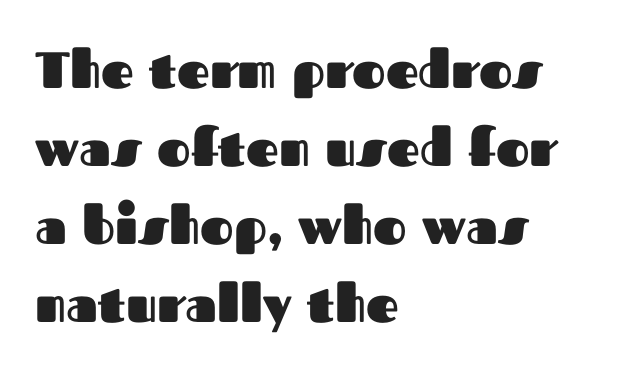
{"serif": "no", "italic": "no", "bold": "yes", "weight": "heavy", "width": "normal", "stroke_contrast": "medium", "x_height": "medium", "monospaced": "no", "underline": "no", "align": "left", "line_spacing": "normal", "line_spacing_ratio": 1.53, "letter_spacing": "normal", "letter_spacing_em": 0.0, "glyph_px": 51}
